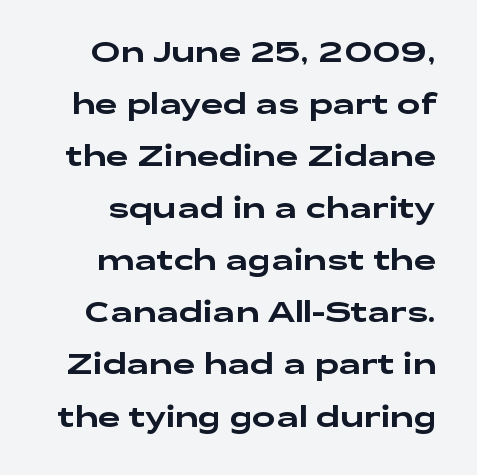
{"serif": "no", "italic": "no", "width": "wide", "stroke_contrast": "low", "x_height": "medium", "monospaced": "no", "underline": "no", "line_spacing_ratio": 1.86, "letter_spacing": "normal", "letter_spacing_em": 0.0, "glyph_px": 28}
